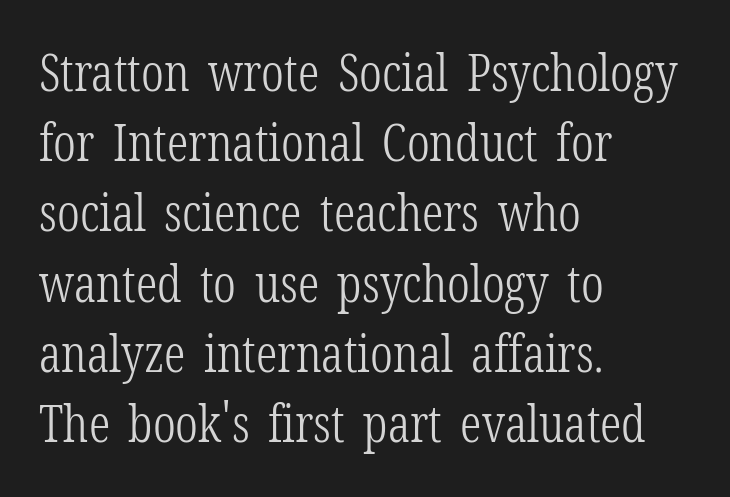
The image shows 52 px light, condensed serif type, upright; set left-aligned, normal line spacing (1.35x), normal letter spacing, not underlined; low stroke contrast and a medium x-height.
